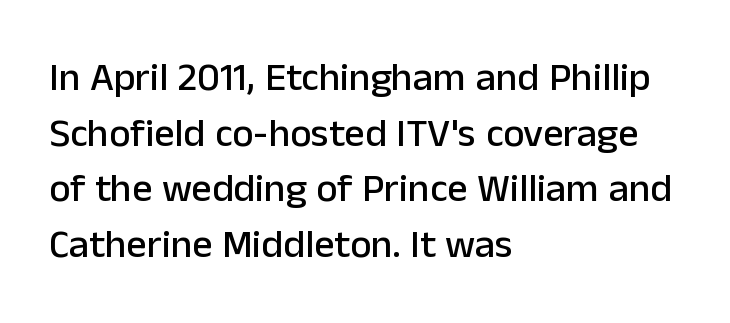
The image shows 40 px sans-serif type, upright; set left-aligned, normal line spacing (1.39x), normal letter spacing, not underlined; low stroke contrast and a medium x-height.
